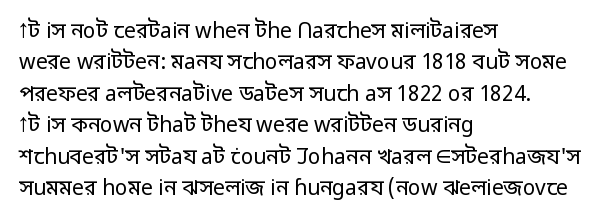
Each row of text sits above clean, open space. Italic? Not at all — the glyphs are vertical. Typeset ragged right — the left edge is the straight one. Each word holds together tightly as a unit, with standard inter-letter gaps. Interline gaps are of average width in this sample.
